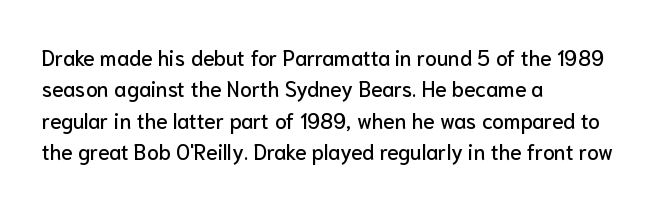
Q: Is the text italic (slanted)? A: No, it is upright.
Q: Is the text underlined? A: No.
Q: How is the paragraph aligned? A: Left-aligned.
Q: Is the spacing between letters normal or unusually wide? A: Normal.
Q: Is the spacing between lines tight, normal or loose? A: Normal.
